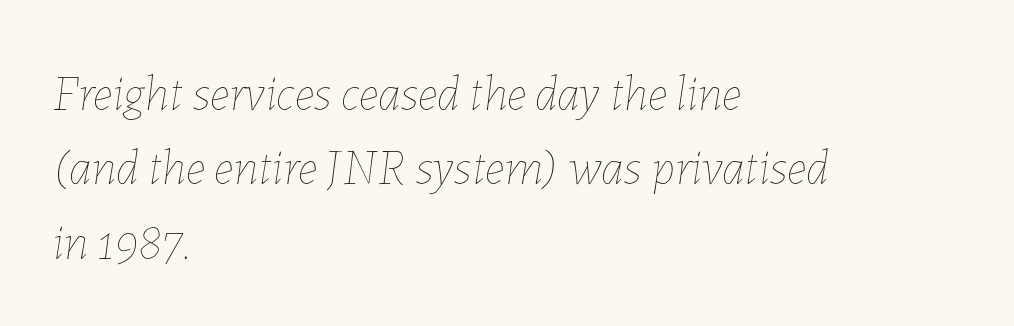
{"italic": "yes", "lean": "right", "slant_degrees": 7, "bold": "no", "weight": "thin", "width": "normal", "stroke_contrast": "low", "x_height": "medium", "monospaced": "no", "underline": "no", "align": "left", "line_spacing": "normal", "line_spacing_ratio": 1.49, "letter_spacing": "normal", "letter_spacing_em": 0.0, "glyph_px": 50}
